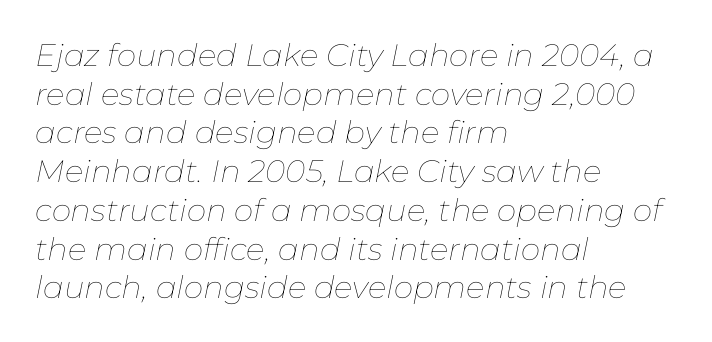
The image shows 31 px thin type, italic (leaning right); set left-aligned, normal line spacing (1.25x), normal letter spacing, not underlined; low stroke contrast and a medium x-height.
